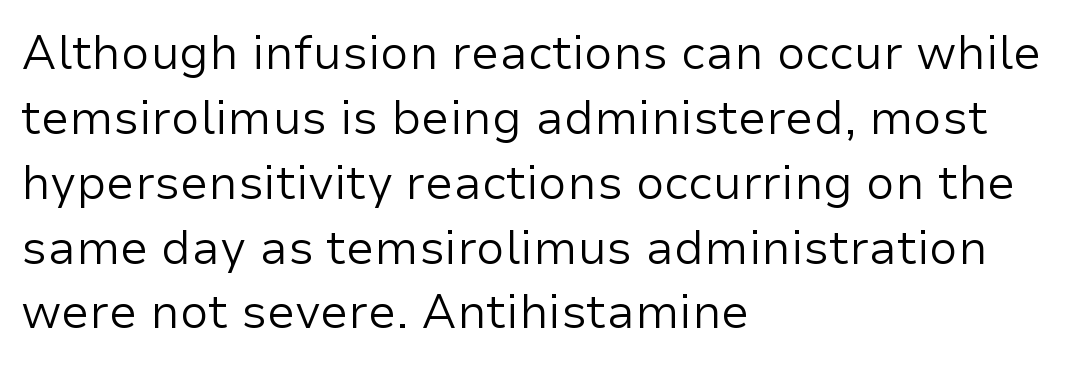
{"serif": "no", "italic": "no", "bold": "no", "weight": "regular", "width": "normal", "stroke_contrast": "low", "x_height": "medium", "monospaced": "no", "underline": "no", "align": "left", "line_spacing": "normal", "line_spacing_ratio": 1.38, "letter_spacing": "normal", "letter_spacing_em": 0.0, "glyph_px": 47}
